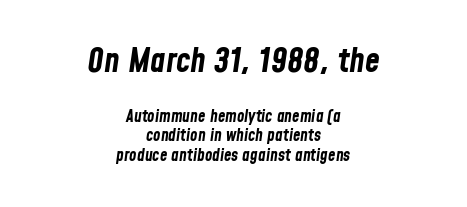
Q: Is the text bold? A: Yes.
Q: Is the text italic (slanted)? A: Yes, it leans right by about 8 degrees.
Q: Is the text underlined? A: No.
Q: How is the paragraph aligned? A: Centered.
Q: Is the spacing between letters normal or unusually wide? A: Normal.
Q: Which block of text is set in a larger size, the first (top) or the second (bottom)? A: The first (top) one.
Q: Width (condensed, normal, or wide)? A: Condensed.
Q: Stroke contrast? A: Low.
Q: x-height? A: Medium.
Q: Monospaced? A: No.
